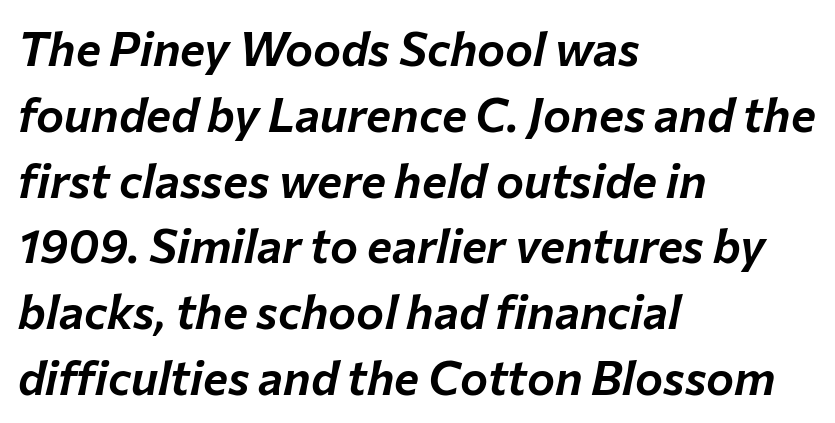
Q: Is the text italic (slanted)? A: Yes, it leans right by about 12 degrees.
Q: Is the text underlined? A: No.
Q: How is the paragraph aligned? A: Left-aligned.
Q: Is the spacing between letters normal or unusually wide? A: Normal.
Q: Is the spacing between lines tight, normal or loose? A: Normal.
Q: Width (condensed, normal, or wide)? A: Normal.
Q: Stroke contrast? A: Low.
Q: x-height? A: Medium.
Q: Monospaced? A: No.
